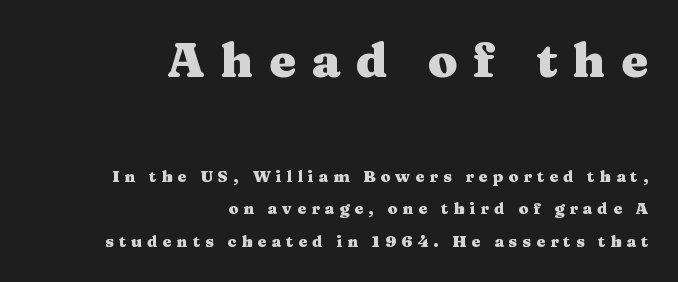
Q: Is the text bold? A: Yes.
Q: Is the text italic (slanted)? A: No, it is upright.
Q: Is the typeface a serif or a sans-serif typeface? A: Serif.
Q: Is the text underlined? A: No.
Q: How is the paragraph aligned? A: Right-aligned.
Q: Is the spacing between letters normal or unusually wide? A: Unusually wide.
Q: Is the spacing between lines tight, normal or loose? A: Loose.
Q: Which block of text is set in a larger size, the first (top) or the second (bottom)? A: The first (top) one.
Q: Width (condensed, normal, or wide)? A: Wide.
Q: Stroke contrast? A: Medium.
Q: x-height? A: Medium.
Q: Monospaced? A: No.
